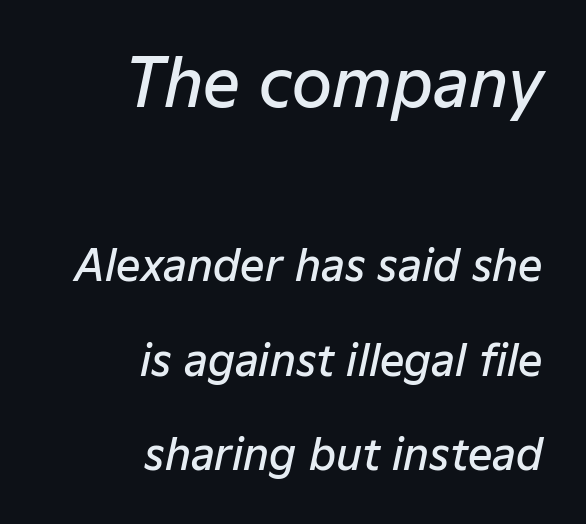
The image shows 65 px semibold type, italic (leaning right); set right-aligned, loose line spacing (2.2x), normal letter spacing, not underlined; the first (top) block is 1.51x larger; low stroke contrast and a medium x-height.
